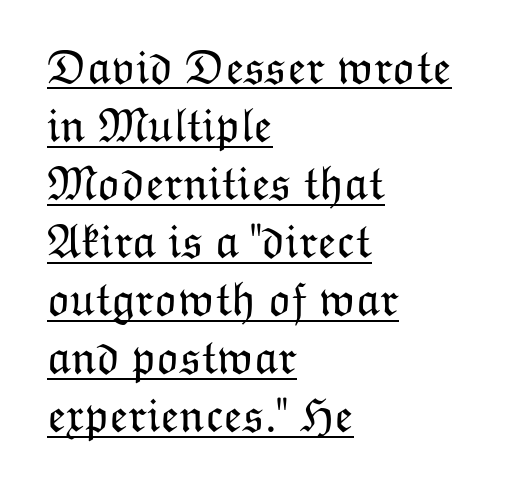
The image shows 48 px light type, upright; set left-aligned, line spacing 1.21x, normal letter spacing, underlined; low stroke contrast and a medium x-height.
